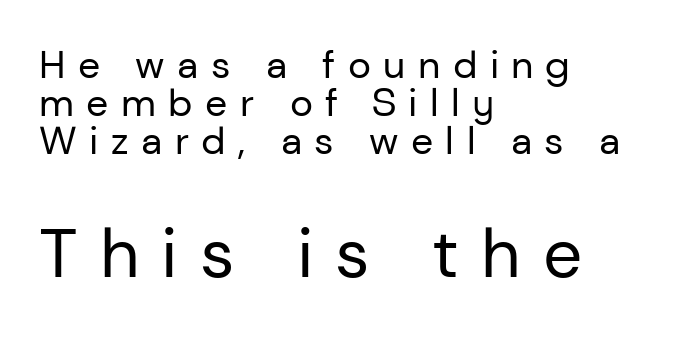
{"serif": "no", "italic": "no", "bold": "no", "weight": "regular", "width": "normal", "stroke_contrast": "low", "x_height": "medium", "monospaced": "no", "underline": "no", "align": "left", "line_spacing": "tight", "line_spacing_ratio": 0.97, "letter_spacing": "wide", "letter_spacing_em": 0.32, "larger_block": "second", "size_ratio": 1.77, "glyph_px": 69}
